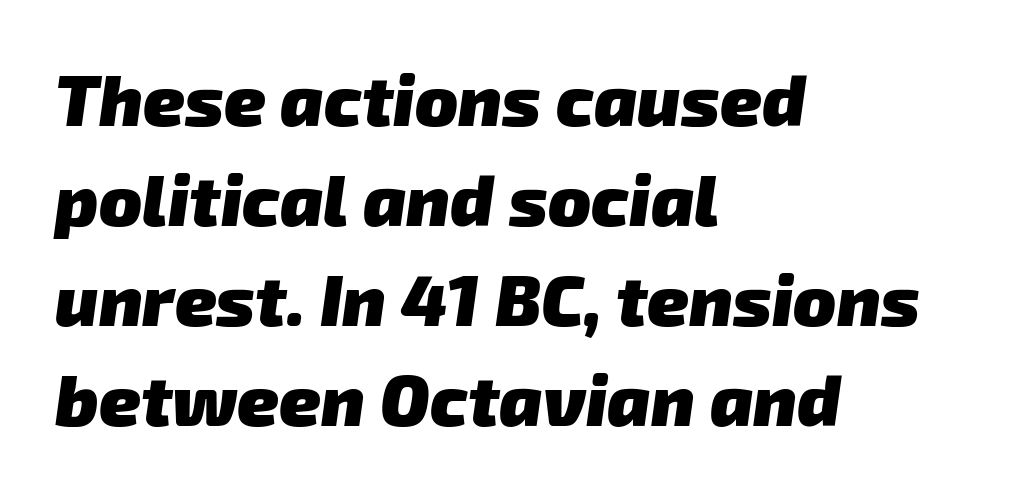
The image shows 71 px heavy sans-serif type; set left-aligned, normal line spacing (1.41x), normal letter spacing, not underlined; low stroke contrast and a medium x-height.
